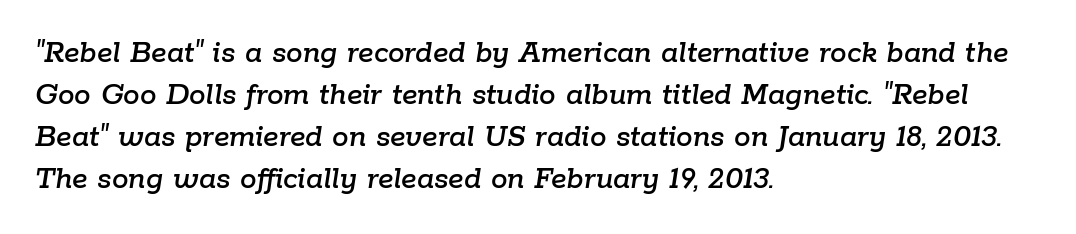
These lines stack with their left ends in a neat column. Words appear dense and cohesive because spacing is normal. The face used here is proportionally spaced, like ordinary book or web type. The gap between lines stays unmarked. Reading down the column, the eye jumps a familiar distance to each next line.
